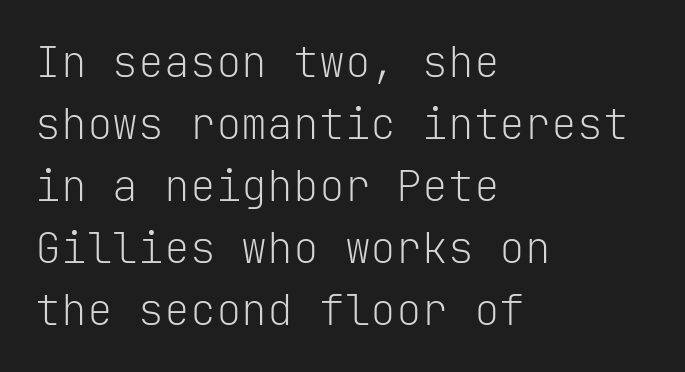
Q: Is the text bold? A: No.
Q: Is the text italic (slanted)? A: No, it is upright.
Q: Is the typeface a serif or a sans-serif typeface? A: Sans-serif.
Q: Is the text underlined? A: No.
Q: How is the paragraph aligned? A: Left-aligned.
Q: Is the spacing between letters normal or unusually wide? A: Normal.
Q: Is the spacing between lines tight, normal or loose? A: Normal.
Q: Width (condensed, normal, or wide)? A: Normal.
Q: Stroke contrast? A: Low.
Q: x-height? A: Medium.
Q: Monospaced? A: Yes.
